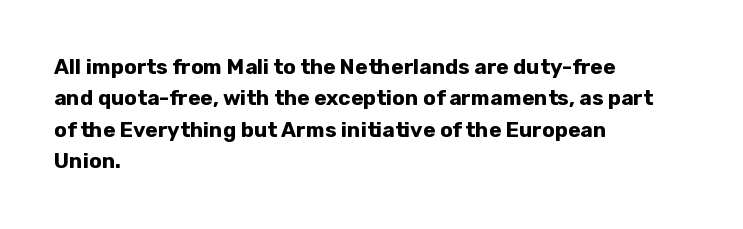
The image shows 21 px bold type, upright; set left-aligned, normal line spacing (1.5x), normal letter spacing, not underlined.
